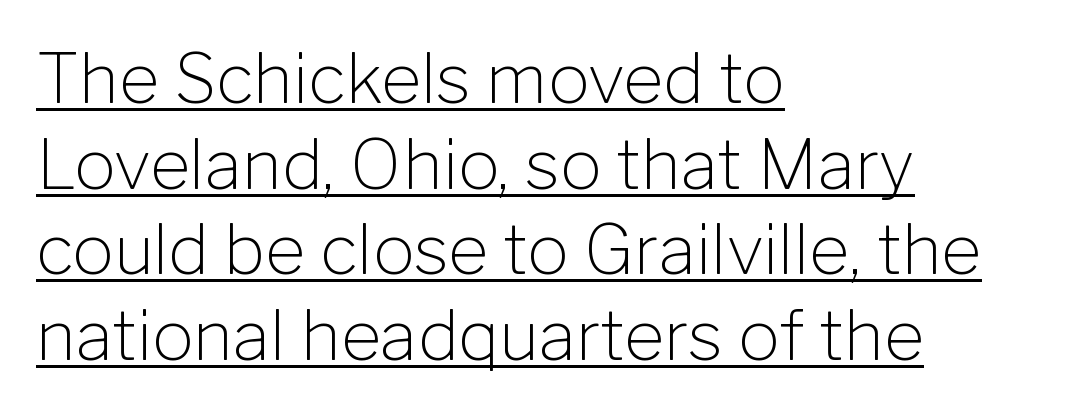
Q: Is the text bold? A: No.
Q: Is the text italic (slanted)? A: No, it is upright.
Q: Is the typeface a serif or a sans-serif typeface? A: Sans-serif.
Q: Is the text underlined? A: Yes.
Q: How is the paragraph aligned? A: Left-aligned.
Q: Is the spacing between letters normal or unusually wide? A: Normal.
Q: Width (condensed, normal, or wide)? A: Normal.
Q: Stroke contrast? A: Low.
Q: x-height? A: Medium.
Q: Monospaced? A: No.
